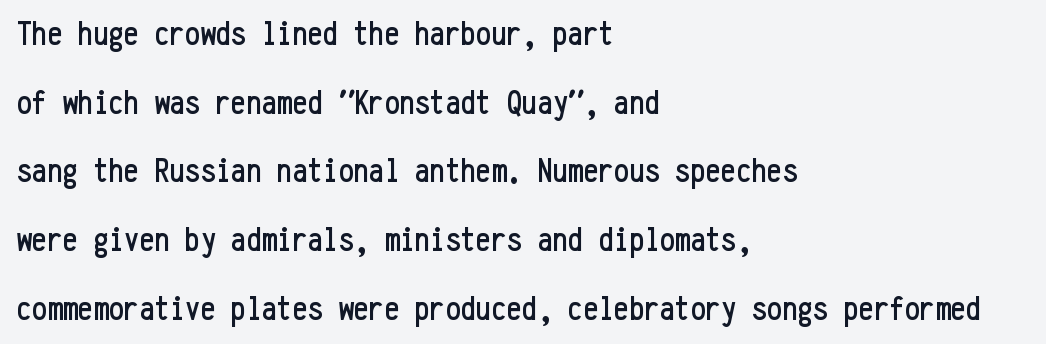
Q: Is the text italic (slanted)? A: No, it is upright.
Q: Is the typeface a serif or a sans-serif typeface? A: Sans-serif.
Q: Is the text underlined? A: No.
Q: How is the paragraph aligned? A: Left-aligned.
Q: Is the spacing between letters normal or unusually wide? A: Normal.
Q: Is the spacing between lines tight, normal or loose? A: Loose.
Q: Width (condensed, normal, or wide)? A: Condensed.
Q: Stroke contrast? A: Low.
Q: x-height? A: Medium.
Q: Monospaced? A: Yes.
